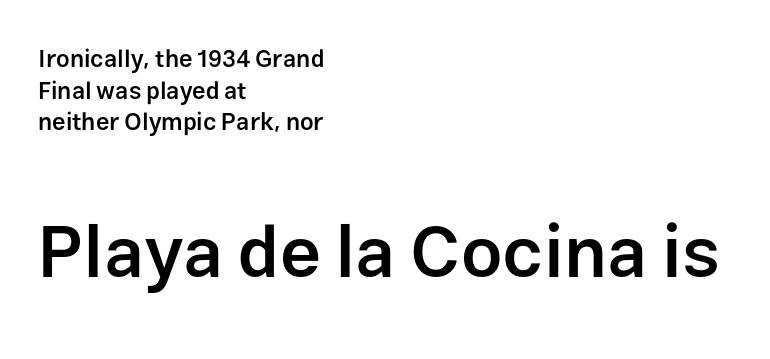
The passage shown begins with its smaller block and ends with its larger one. One-word summary of the alignment: left. Upright lettering throughout. Is there much room between lines? A standard amount, neither cramped nor airy. Is this a fixed-width face? No — the glyphs have proportional, varying widths.
